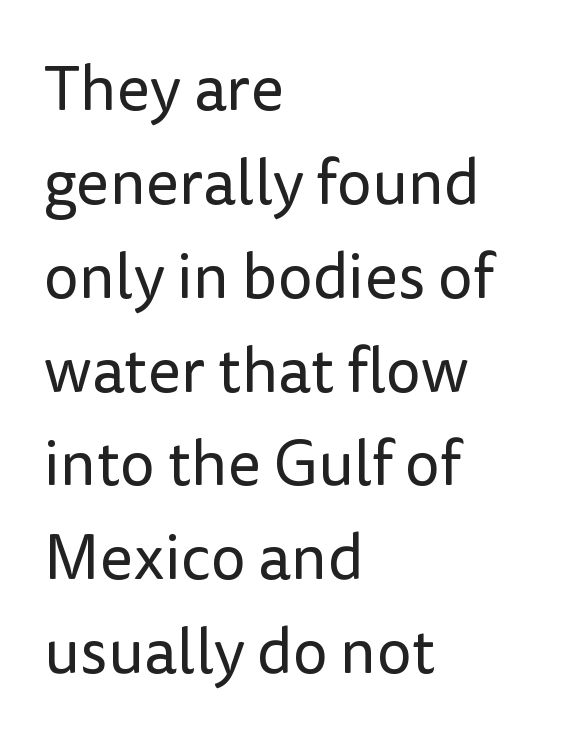
Q: Is the text bold? A: No.
Q: Is the text italic (slanted)? A: No, it is upright.
Q: Is the typeface a serif or a sans-serif typeface? A: Sans-serif.
Q: Is the text underlined? A: No.
Q: How is the paragraph aligned? A: Left-aligned.
Q: Is the spacing between letters normal or unusually wide? A: Normal.
Q: Is the spacing between lines tight, normal or loose? A: Normal.
Q: Width (condensed, normal, or wide)? A: Normal.
Q: Stroke contrast? A: Low.
Q: x-height? A: Medium.
Q: Monospaced? A: No.
